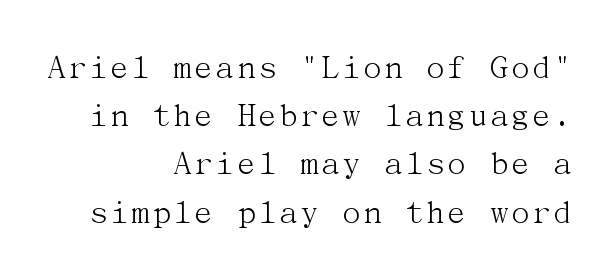
Q: Is the text bold? A: No.
Q: Is the text italic (slanted)? A: No, it is upright.
Q: Is the typeface a serif or a sans-serif typeface? A: Serif.
Q: Is the text underlined? A: No.
Q: How is the paragraph aligned? A: Right-aligned.
Q: Is the spacing between letters normal or unusually wide? A: Normal.
Q: Is the spacing between lines tight, normal or loose? A: Normal.
Q: Width (condensed, normal, or wide)? A: Normal.
Q: Stroke contrast? A: Medium.
Q: x-height? A: Medium.
